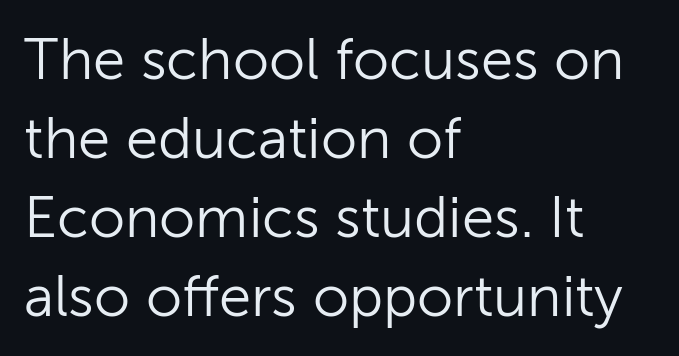
{"serif": "no", "italic": "no", "bold": "no", "weight": "light", "width": "normal", "stroke_contrast": "low", "x_height": "medium", "monospaced": "no", "underline": "no", "align": "left", "line_spacing": "normal", "line_spacing_ratio": 1.36, "letter_spacing": "normal", "letter_spacing_em": 0.0, "glyph_px": 58}
